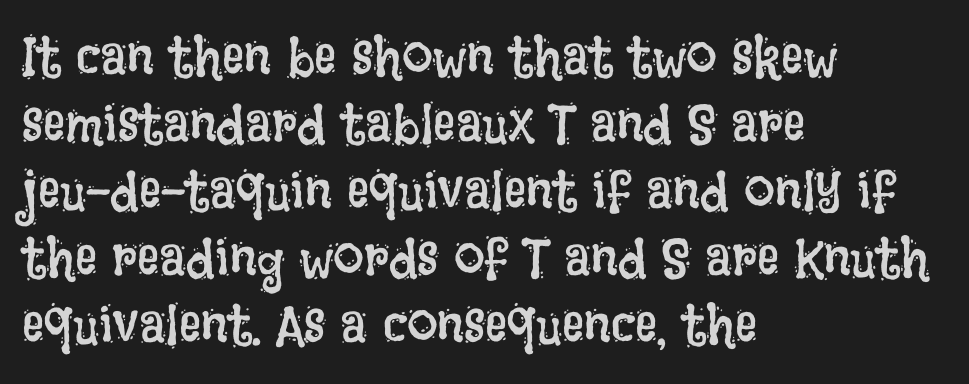
Q: Is the text bold? A: No.
Q: Is the text italic (slanted)? A: No, it is upright.
Q: Is the text underlined? A: No.
Q: How is the paragraph aligned? A: Left-aligned.
Q: Is the spacing between letters normal or unusually wide? A: Normal.
Q: Width (condensed, normal, or wide)? A: Condensed.
Q: Stroke contrast? A: Low.
Q: x-height? A: Large.
Q: Monospaced? A: No.
